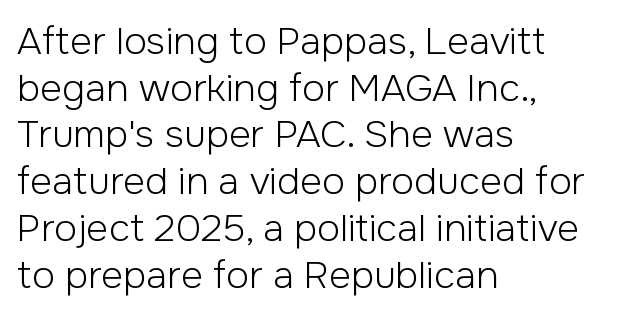
No feet cap the strokes, marking this as sans-serif type. There is no visible air inserted between adjacent glyphs. Ordinary non-slanted type is in use. The strokes carry an ordinary text weight at most. Notice how the passage keeps a crisp vertical edge on the left only.
